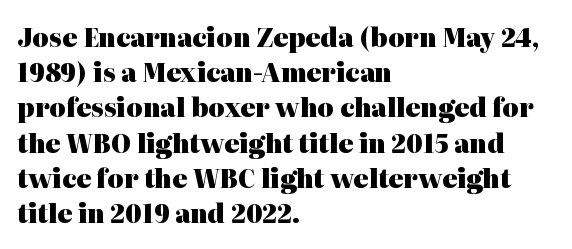
{"italic": "no", "bold": "yes", "underline": "no", "align": "left", "line_spacing": "normal", "line_spacing_ratio": 1.41, "letter_spacing": "normal", "letter_spacing_em": 0.0, "glyph_px": 25}
